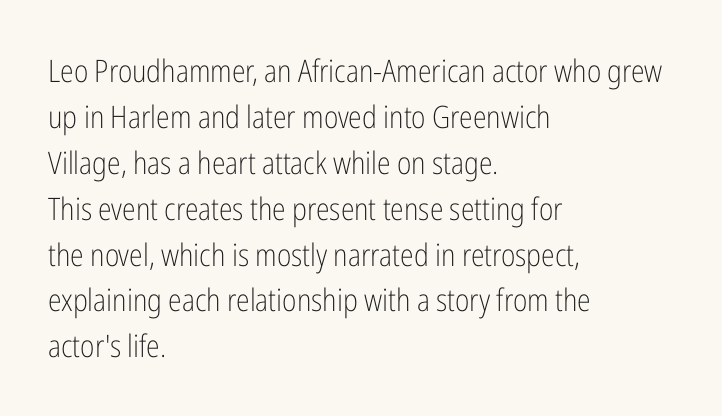
The image shows 31 px light, condensed sans-serif type, upright; set left-aligned, normal line spacing (1.48x), normal letter spacing, not underlined; low stroke contrast and a medium x-height.
